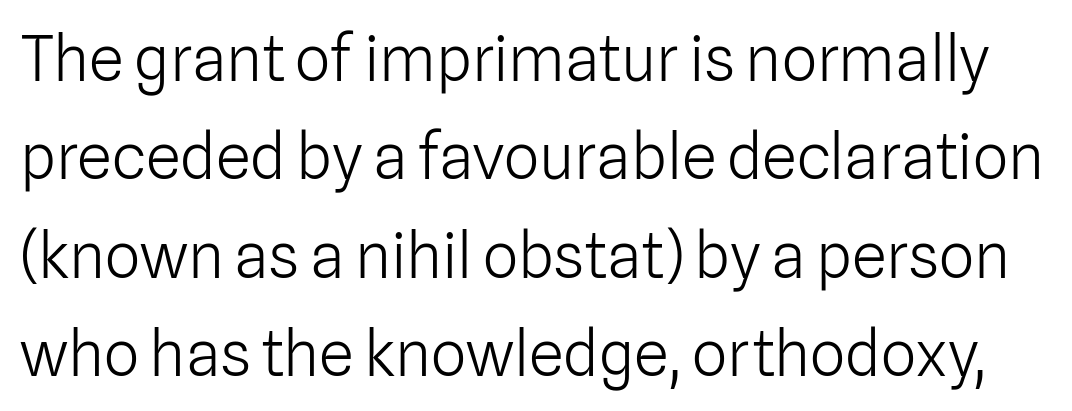
Q: Is the text bold? A: No.
Q: Is the text italic (slanted)? A: No, it is upright.
Q: Is the typeface a serif or a sans-serif typeface? A: Sans-serif.
Q: Is the text underlined? A: No.
Q: Is the spacing between letters normal or unusually wide? A: Normal.
Q: Is the spacing between lines tight, normal or loose? A: Normal.
Q: Width (condensed, normal, or wide)? A: Normal.
Q: Stroke contrast? A: Low.
Q: x-height? A: Medium.
Q: Monospaced? A: No.
